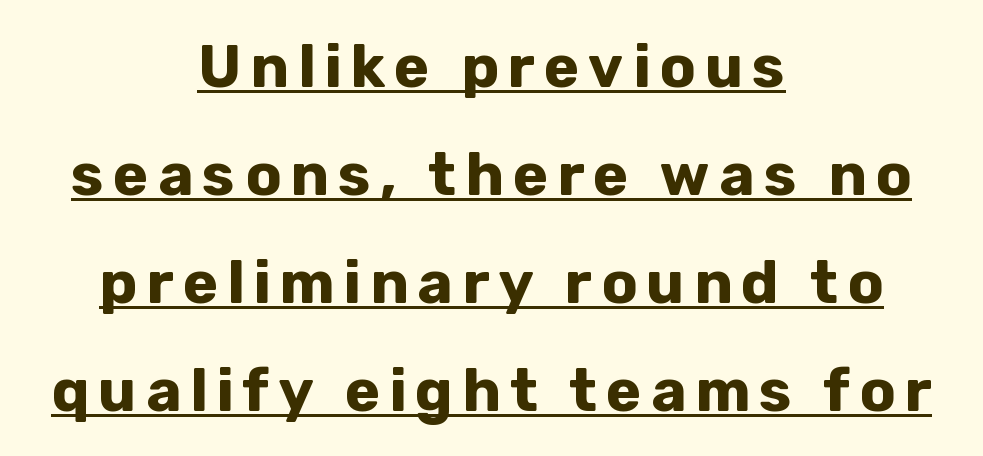
Q: Is the text bold? A: Yes.
Q: Is the text italic (slanted)? A: No, it is upright.
Q: Is the typeface a serif or a sans-serif typeface? A: Sans-serif.
Q: Is the text underlined? A: Yes.
Q: How is the paragraph aligned? A: Centered.
Q: Width (condensed, normal, or wide)? A: Normal.
Q: Stroke contrast? A: Low.
Q: x-height? A: Medium.
Q: Monospaced? A: No.
